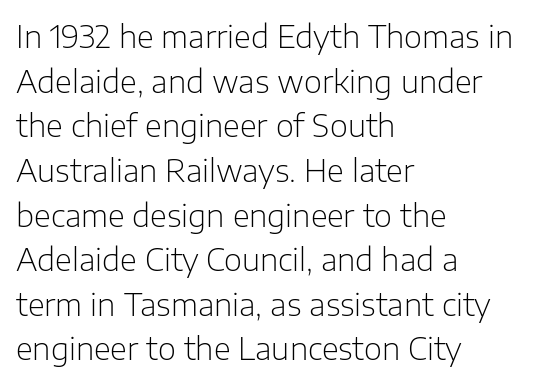
{"serif": "no", "italic": "no", "bold": "no", "weight": "light", "width": "normal", "stroke_contrast": "low", "x_height": "medium", "monospaced": "no", "underline": "no", "align": "left", "line_spacing": "normal", "line_spacing_ratio": 1.44, "letter_spacing": "normal", "letter_spacing_em": 0.0, "glyph_px": 31}
